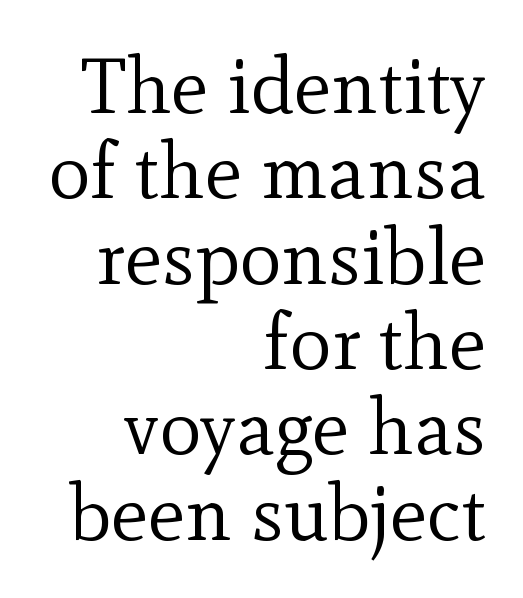
Q: Is the text bold? A: No.
Q: Is the text italic (slanted)? A: No, it is upright.
Q: Is the typeface a serif or a sans-serif typeface? A: Serif.
Q: Is the text underlined? A: No.
Q: How is the paragraph aligned? A: Right-aligned.
Q: Is the spacing between letters normal or unusually wide? A: Normal.
Q: Is the spacing between lines tight, normal or loose? A: Tight.
Q: Width (condensed, normal, or wide)? A: Normal.
Q: x-height? A: Small.
Q: Monospaced? A: No.
